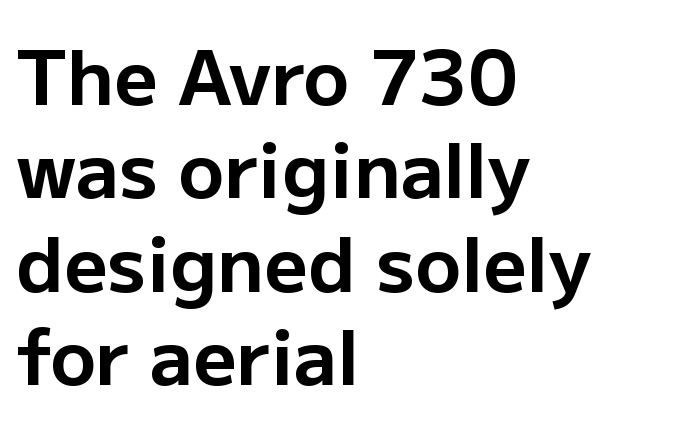
The image shows 76 px bold sans-serif type, upright; set left-aligned, line spacing 1.23x, normal letter spacing, not underlined; low stroke contrast and a medium x-height.
